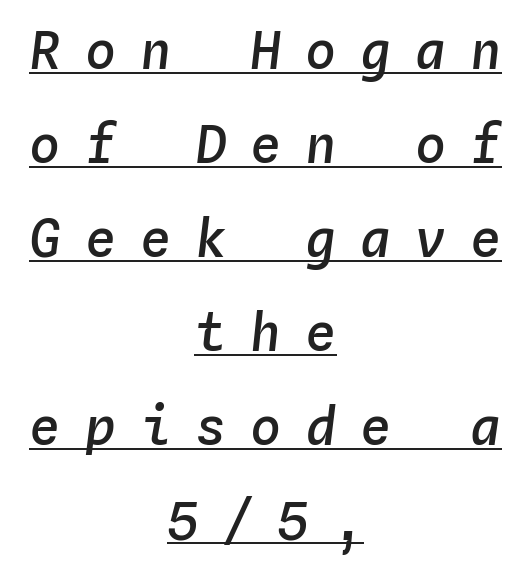
The image shows 52 px semibold type, italic (leaning right), monospaced; set centered, line spacing 1.81x, unusually wide letter spacing (+0.46 em), underlined; low stroke contrast and a medium x-height.
